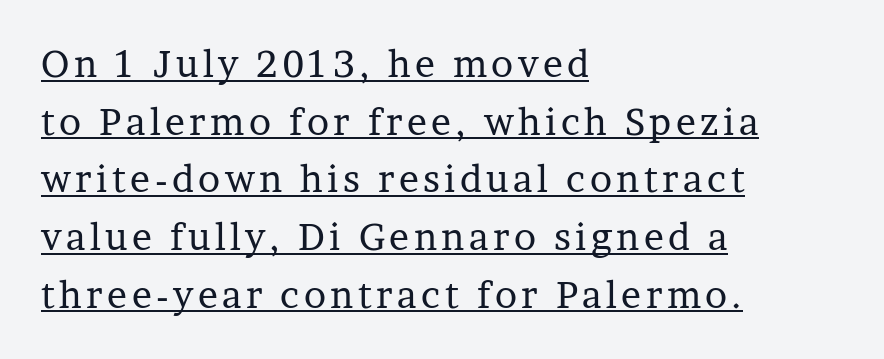
Q: Is the text bold? A: No.
Q: Is the text italic (slanted)? A: No, it is upright.
Q: Is the typeface a serif or a sans-serif typeface? A: Serif.
Q: Is the text underlined? A: Yes.
Q: How is the paragraph aligned? A: Left-aligned.
Q: Is the spacing between lines tight, normal or loose? A: Normal.
Q: Width (condensed, normal, or wide)? A: Normal.
Q: Stroke contrast? A: Low.
Q: x-height? A: Medium.
Q: Monospaced? A: No.
